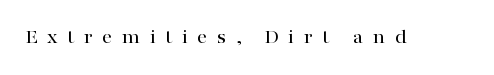
{"italic": "no", "underline": "no", "letter_spacing": "wide", "letter_spacing_em": 0.47, "glyph_px": 20}
